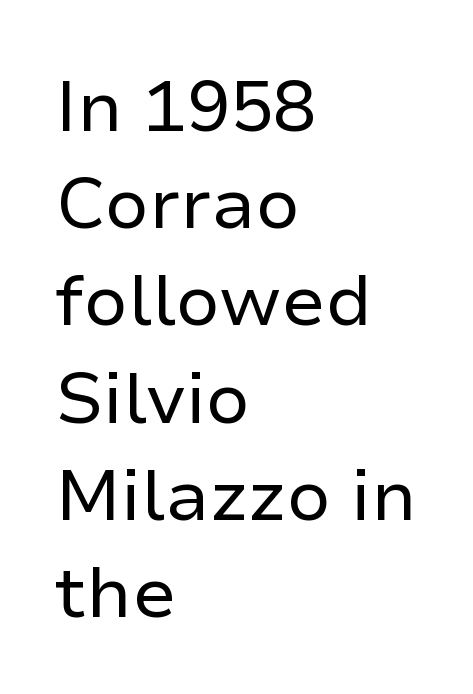
The image shows 72 px regular-weight sans-serif type, upright; set left-aligned, normal line spacing (1.35x), normal letter spacing, not underlined; low stroke contrast and a medium x-height.
